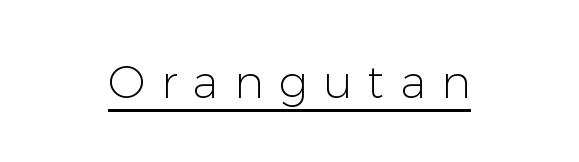
Q: Is the text bold? A: No.
Q: Is the text italic (slanted)? A: No, it is upright.
Q: Is the typeface a serif or a sans-serif typeface? A: Sans-serif.
Q: Is the text underlined? A: Yes.
Q: How is the paragraph aligned? A: Centered.
Q: Is the spacing between letters normal or unusually wide? A: Unusually wide.
Q: Width (condensed, normal, or wide)? A: Normal.
Q: Stroke contrast? A: Low.
Q: x-height? A: Medium.
Q: Monospaced? A: No.
